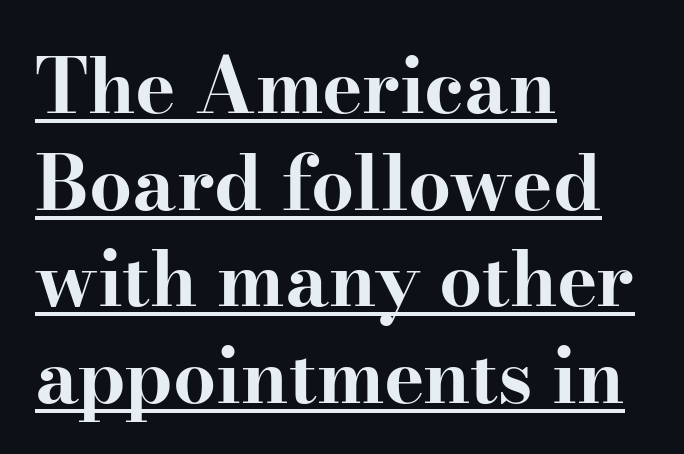
{"serif": "yes", "italic": "no", "bold": "yes", "weight": "bold", "width": "wide", "stroke_contrast": "high", "x_height": "small", "monospaced": "no", "underline": "yes", "align": "left", "line_spacing": "normal", "line_spacing_ratio": 1.27, "letter_spacing": "normal", "letter_spacing_em": 0.0, "glyph_px": 76}
